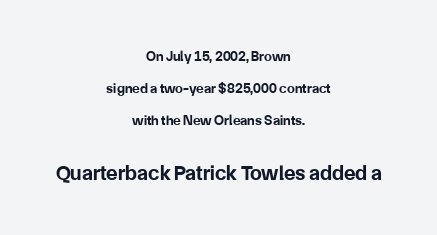
Nobody drew a line under any word here. These lines are centered, leaving both edges ragged. How would I describe the line gaps? Wide and relaxed. Italic: no, the glyphs are upright roman. Look at the stroke-to-counter ratio: heavy, a bold.
